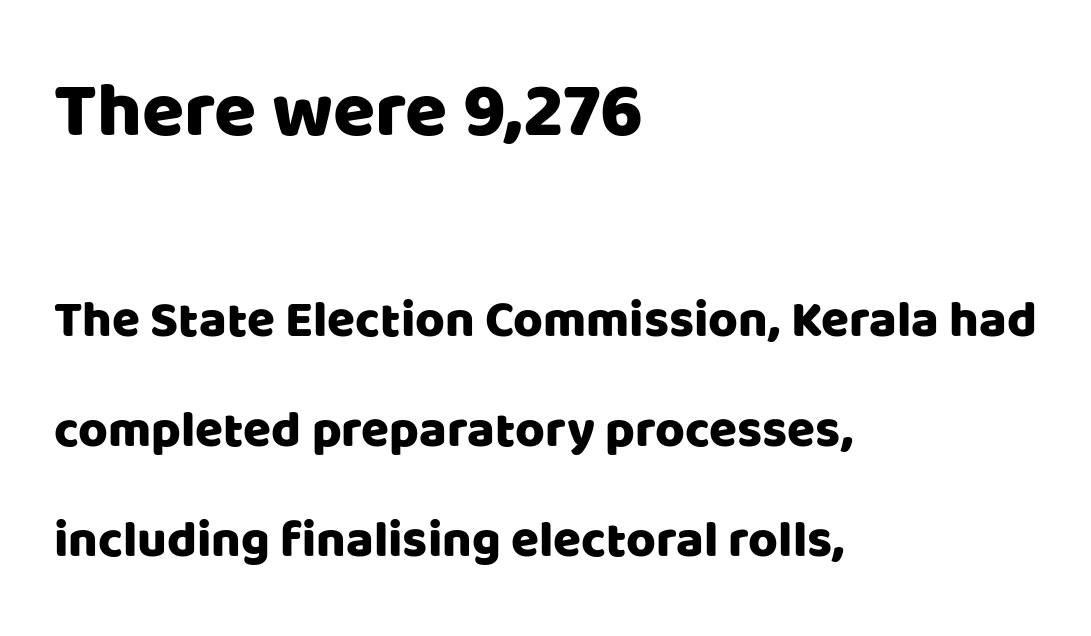
Q: Is the text italic (slanted)? A: No, it is upright.
Q: Is the typeface a serif or a sans-serif typeface? A: Sans-serif.
Q: Is the text underlined? A: No.
Q: How is the paragraph aligned? A: Left-aligned.
Q: Is the spacing between letters normal or unusually wide? A: Normal.
Q: Is the spacing between lines tight, normal or loose? A: Loose.
Q: Which block of text is set in a larger size, the first (top) or the second (bottom)? A: The first (top) one.
Q: Width (condensed, normal, or wide)? A: Normal.
Q: Stroke contrast? A: Low.
Q: x-height? A: Large.
Q: Monospaced? A: No.
